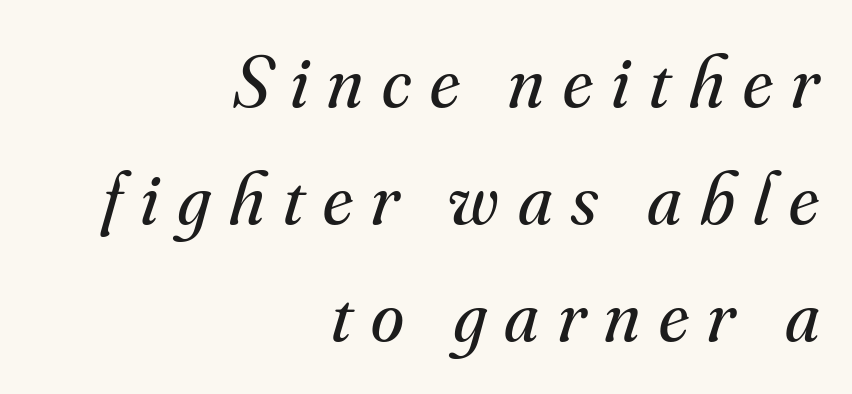
{"serif": "yes", "italic": "yes", "lean": "right", "slant_degrees": 16, "bold": "no", "weight": "regular", "width": "normal", "stroke_contrast": "medium", "x_height": "small", "monospaced": "no", "underline": "no", "align": "right", "line_spacing": "normal", "line_spacing_ratio": 1.56, "letter_spacing": "wide", "letter_spacing_em": 0.25, "glyph_px": 75}
